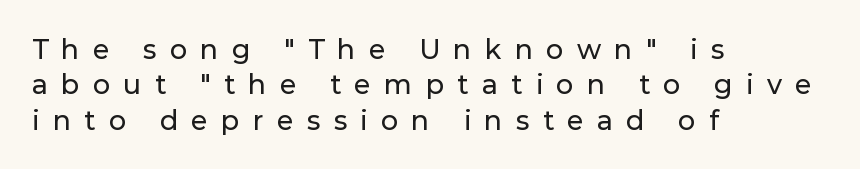
Q: Is the text italic (slanted)? A: No, it is upright.
Q: Is the text underlined? A: No.
Q: How is the paragraph aligned? A: Left-aligned.
Q: Is the spacing between letters normal or unusually wide? A: Unusually wide.
Q: Is the spacing between lines tight, normal or loose? A: Normal.
